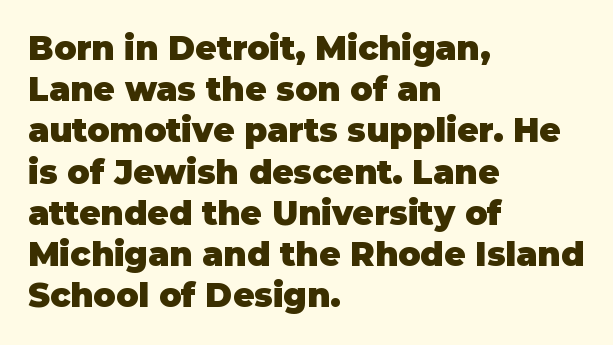
Q: Is the text bold? A: Yes.
Q: Is the text italic (slanted)? A: No, it is upright.
Q: Is the typeface a serif or a sans-serif typeface? A: Sans-serif.
Q: Is the text underlined? A: No.
Q: How is the paragraph aligned? A: Left-aligned.
Q: Is the spacing between letters normal or unusually wide? A: Normal.
Q: Is the spacing between lines tight, normal or loose? A: Normal.
Q: Width (condensed, normal, or wide)? A: Normal.
Q: Stroke contrast? A: Low.
Q: x-height? A: Large.
Q: Monospaced? A: No.
